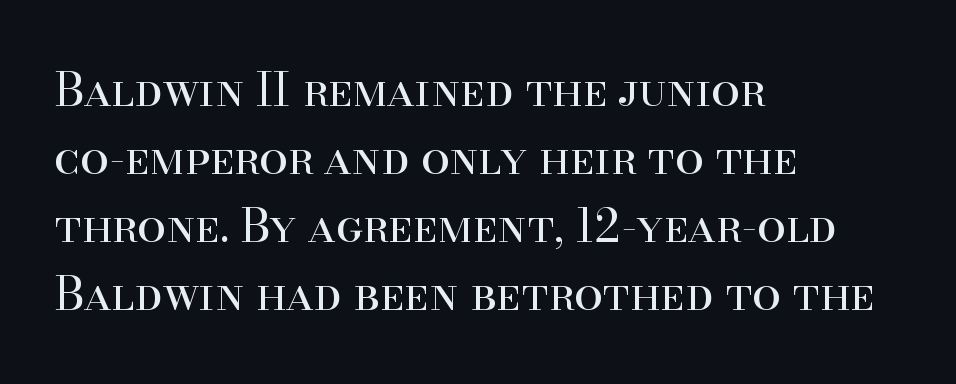
Q: Is the text bold? A: No.
Q: Is the text italic (slanted)? A: No, it is upright.
Q: Is the typeface a serif or a sans-serif typeface? A: Serif.
Q: Is the text underlined? A: No.
Q: How is the paragraph aligned? A: Left-aligned.
Q: Is the spacing between letters normal or unusually wide? A: Normal.
Q: Is the spacing between lines tight, normal or loose? A: Normal.
Q: Width (condensed, normal, or wide)? A: Normal.
Q: Stroke contrast? A: High.
Q: x-height? A: Small.
Q: Monospaced? A: No.
